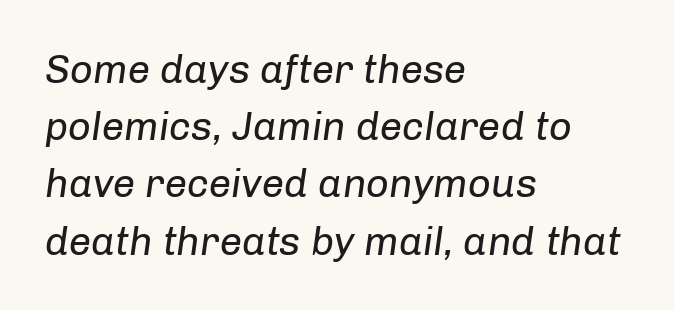
Q: Is the text bold? A: No.
Q: Is the text italic (slanted)? A: Yes, it leans right by about 8 degrees.
Q: Is the text underlined? A: No.
Q: How is the paragraph aligned? A: Left-aligned.
Q: Is the spacing between letters normal or unusually wide? A: Normal.
Q: Is the spacing between lines tight, normal or loose? A: Normal.
Q: Width (condensed, normal, or wide)? A: Normal.
Q: Stroke contrast? A: Low.
Q: x-height? A: Medium.
Q: Monospaced? A: No.
